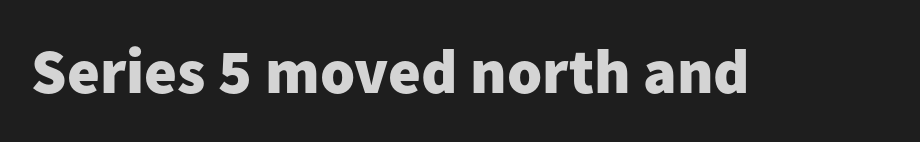
The image shows 63 px heavy sans-serif type, upright; set normal letter spacing, not underlined; low stroke contrast and a medium x-height.
